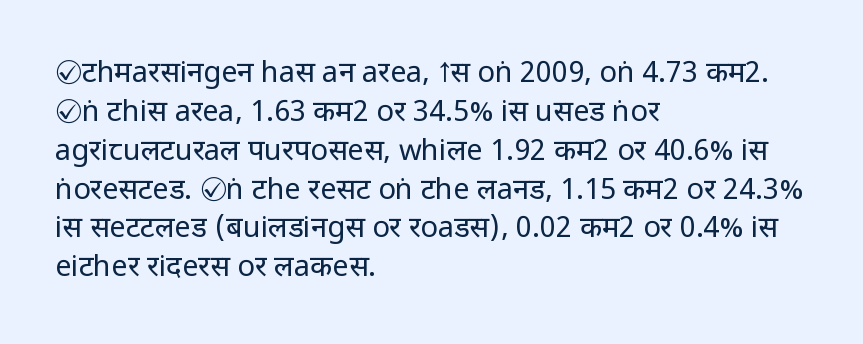
The image shows 29 px regular-weight, condensed sans-serif type, upright; set left-aligned, normal line spacing (1.34x), normal letter spacing, not underlined; low stroke contrast.
